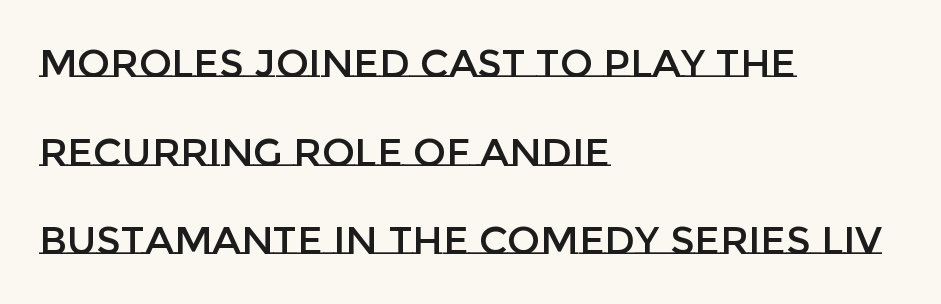
{"italic": "no", "width": "normal", "stroke_contrast": "low", "x_height": "large", "monospaced": "no", "underline": "no", "align": "left", "line_spacing": "loose", "line_spacing_ratio": 2.27, "letter_spacing": "normal", "letter_spacing_em": 0.0, "glyph_px": 39}
